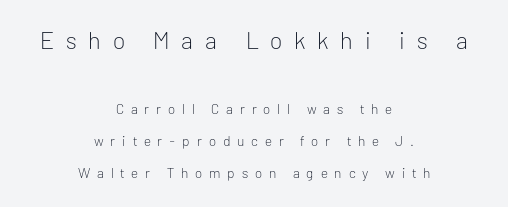
{"italic": "no", "bold": "no", "underline": "no", "align": "center", "line_spacing": "loose", "line_spacing_ratio": 2.31, "letter_spacing": "wide", "letter_spacing_em": 0.49, "larger_block": "first", "size_ratio": 1.71, "glyph_px": 24}
